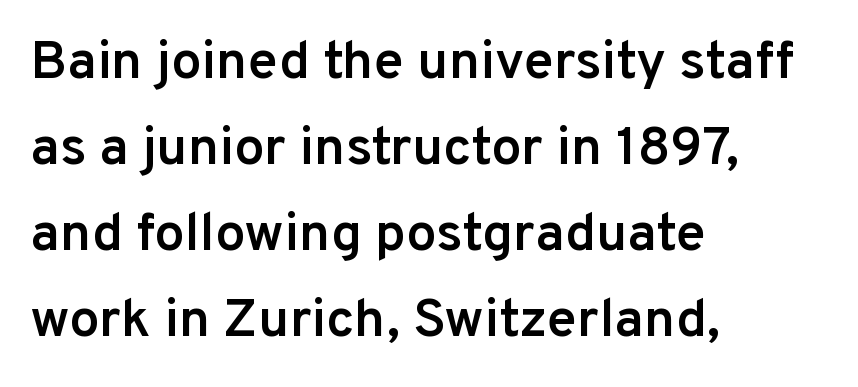
Q: Is the text bold? A: Semi-bold.
Q: Is the text italic (slanted)? A: No, it is upright.
Q: Is the typeface a serif or a sans-serif typeface? A: Sans-serif.
Q: Is the text underlined? A: No.
Q: How is the paragraph aligned? A: Left-aligned.
Q: Is the spacing between letters normal or unusually wide? A: Normal.
Q: Is the spacing between lines tight, normal or loose? A: Normal.
Q: Width (condensed, normal, or wide)? A: Normal.
Q: Stroke contrast? A: Low.
Q: x-height? A: Medium.
Q: Monospaced? A: No.
